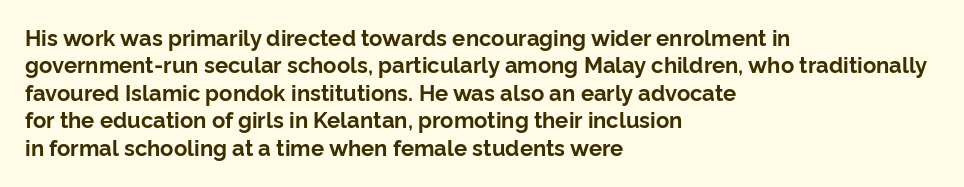
The image shows 22 px bold type, upright; set left-aligned, normal line spacing (1.25x), normal letter spacing, not underlined.
